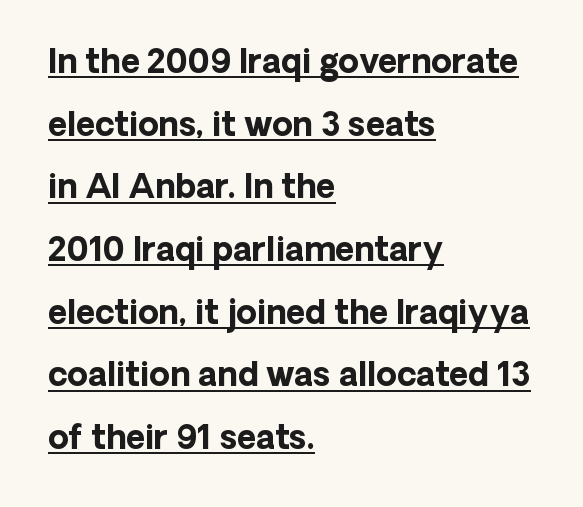
{"serif": "no", "italic": "no", "bold": "yes", "weight": "bold", "width": "normal", "stroke_contrast": "low", "x_height": "medium", "monospaced": "no", "underline": "yes", "align": "left", "line_spacing": "loose", "line_spacing_ratio": 1.9, "letter_spacing": "normal", "letter_spacing_em": 0.0, "glyph_px": 33}
